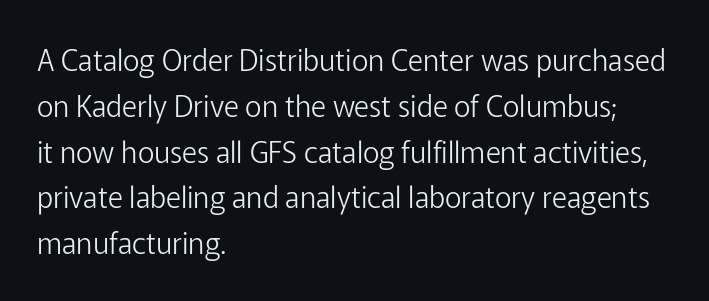
Q: Is the text bold? A: No.
Q: Is the text italic (slanted)? A: No, it is upright.
Q: Is the typeface a serif or a sans-serif typeface? A: Sans-serif.
Q: Is the text underlined? A: No.
Q: How is the paragraph aligned? A: Left-aligned.
Q: Is the spacing between letters normal or unusually wide? A: Normal.
Q: Is the spacing between lines tight, normal or loose? A: Normal.
Q: Width (condensed, normal, or wide)? A: Normal.
Q: Stroke contrast? A: Low.
Q: x-height? A: Medium.
Q: Monospaced? A: No.
